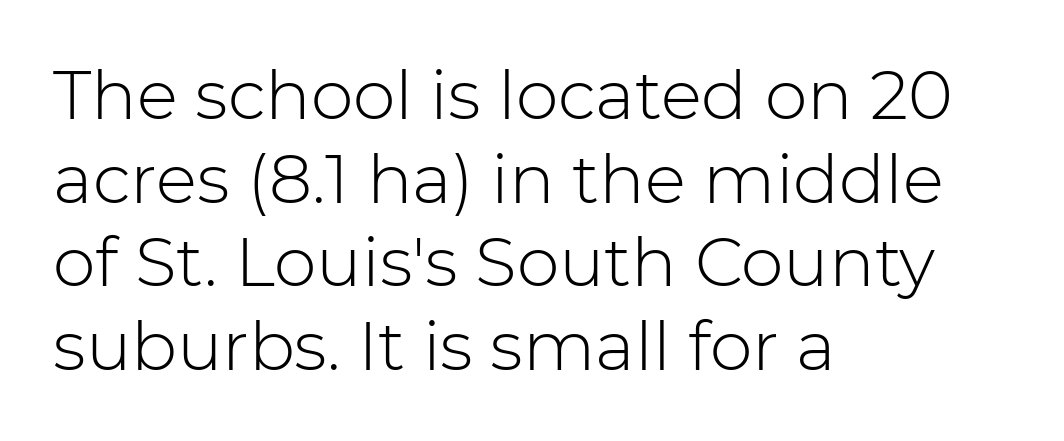
Serifs: no, the terminals of the letterforms are clean. Character widths vary here, with narrow letters taking less room than wide ones. Characters follow at the spacing the type designer built in. Designer's note — italics off, roman on. The zone under the glyphs is completely vacant. Letters have the restrained weight of plain body copy at most.
